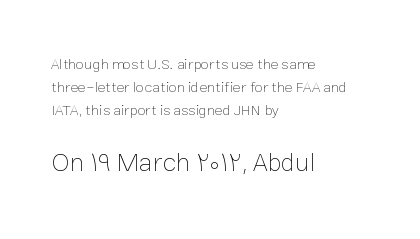
The image shows 26 px text type, upright; set left-aligned, normal line spacing (1.52x), normal letter spacing, not underlined; the second (bottom) block is 1.73x larger.
